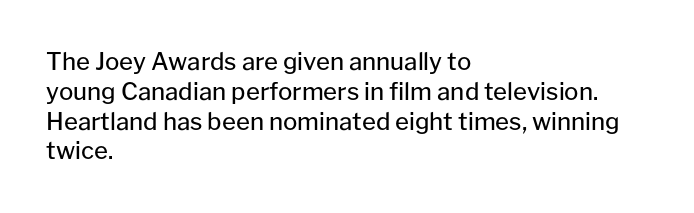
The image shows 24 px text type, upright; set left-aligned, line spacing 1.24x, normal letter spacing, not underlined.
